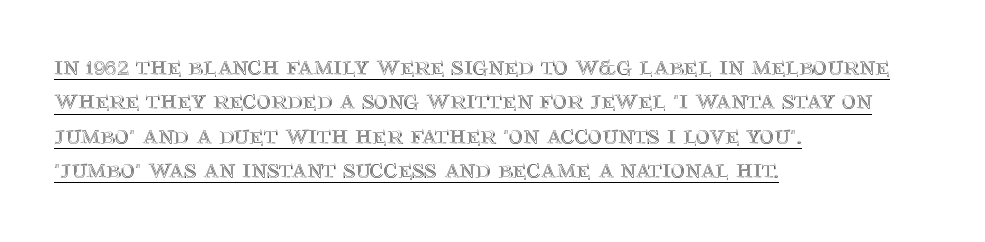
The image shows 27 px text type, upright; set left-aligned, normal line spacing (1.27x), normal letter spacing, underlined.
